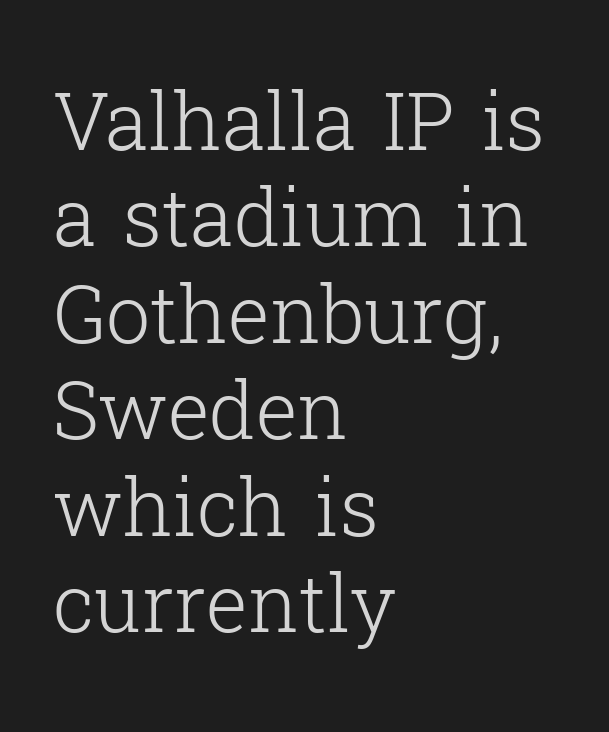
Compared with a typical body face, this is equally light or lighter still. The foot of each line stays bare and open. These lines are set flush left with a ragged right edge. The rendering uses natural spacing where letterforms have individual widths. This sample uses an upright cut, with every glyph sitting square on the baseline.
